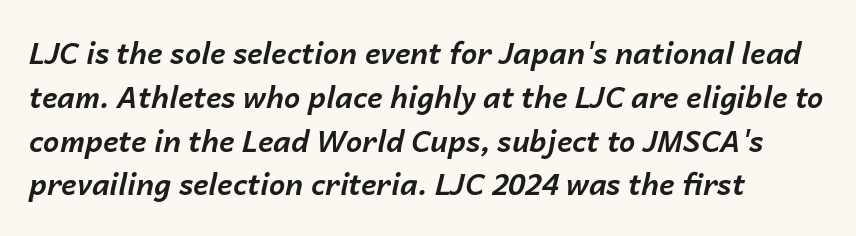
Q: Is the text bold? A: Yes.
Q: Is the text italic (slanted)? A: Yes, it leans right by about 14 degrees.
Q: Is the text underlined? A: No.
Q: How is the paragraph aligned? A: Left-aligned.
Q: Is the spacing between letters normal or unusually wide? A: Normal.
Q: Is the spacing between lines tight, normal or loose? A: Normal.
Q: Width (condensed, normal, or wide)? A: Normal.
Q: Stroke contrast? A: Low.
Q: x-height? A: Medium.
Q: Monospaced? A: No.
